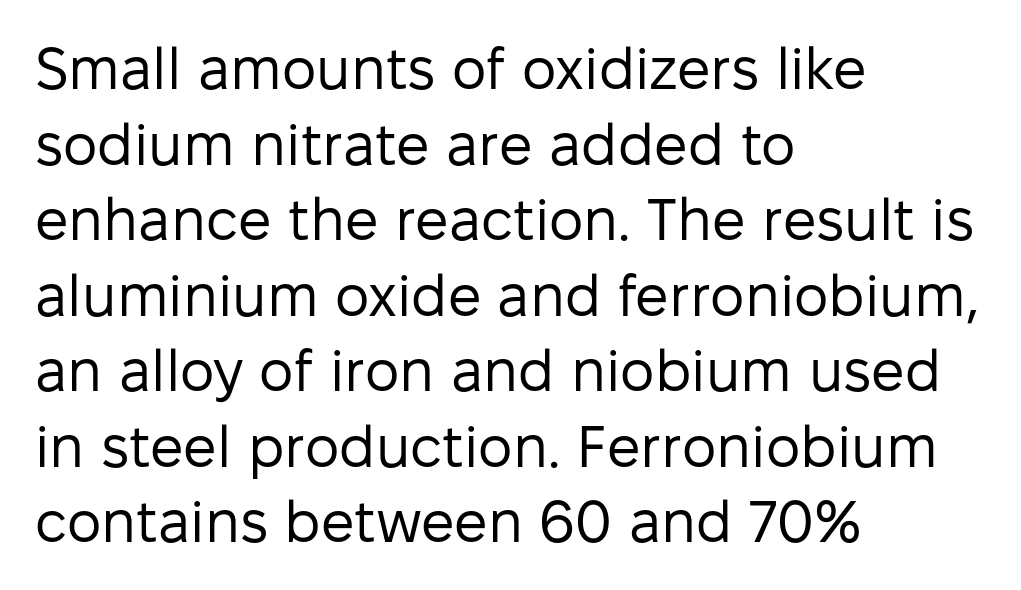
One-word summary of the alignment: left. Clear beneath every line of the passage. The passage shown has conventional tracking throughout. The font sits on the lighter half of the weight spectrum, regular included.
